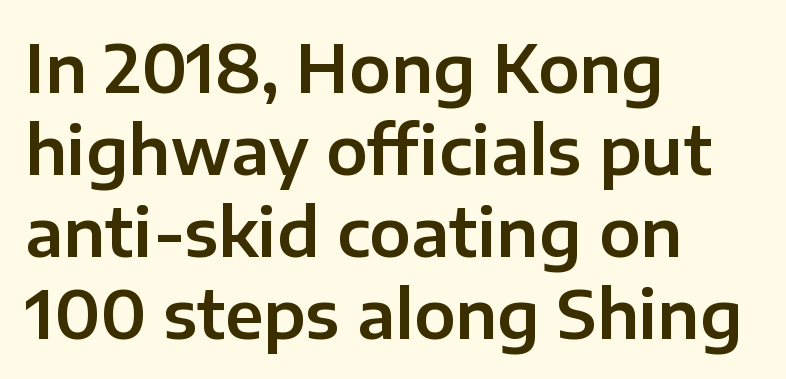
The image shows 66 px sans-serif type, upright; set left-aligned, line spacing 1.24x, normal letter spacing, not underlined; low stroke contrast and a medium x-height.
